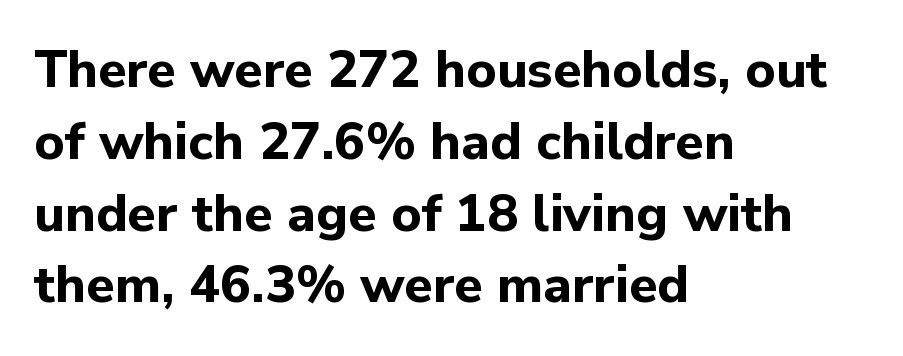
The image shows 52 px bold sans-serif type, upright; set left-aligned, normal line spacing (1.38x), normal letter spacing, not underlined; low stroke contrast and a medium x-height.
